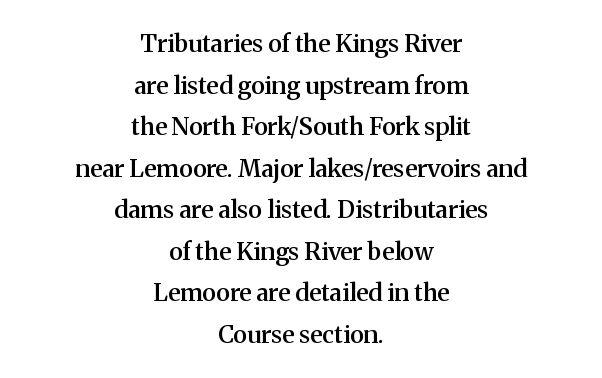
The image shows 24 px text type, upright; set centered, line spacing 1.73x, normal letter spacing, not underlined.
